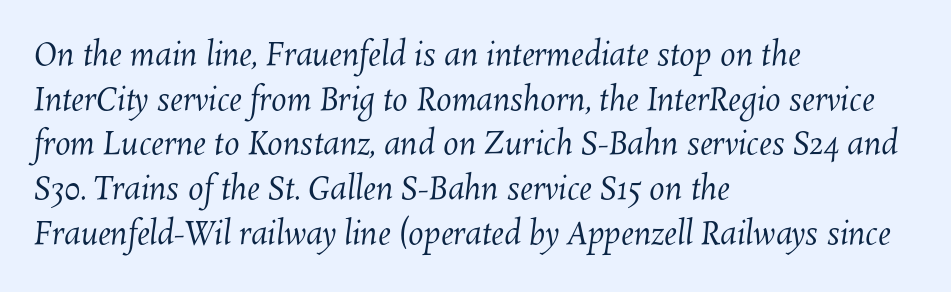
The image shows 31 px regular-weight type; set left-aligned, normal line spacing (1.44x), normal letter spacing, not underlined; medium stroke contrast and a medium x-height.
